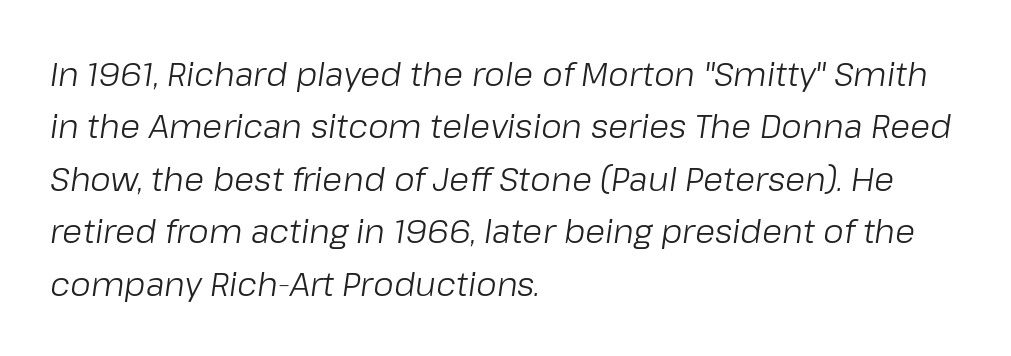
{"italic": "yes", "lean": "right", "slant_degrees": 8, "bold": "no", "weight": "light", "width": "normal", "stroke_contrast": "low", "x_height": "medium", "monospaced": "no", "underline": "no", "align": "left", "line_spacing": "normal", "line_spacing_ratio": 1.59, "letter_spacing": "normal", "letter_spacing_em": 0.0, "glyph_px": 33}
